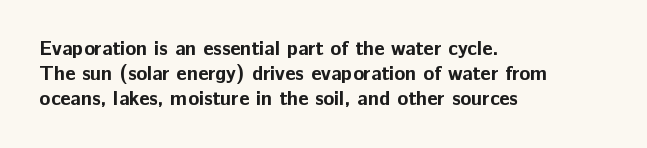
{"italic": "no", "bold": "yes", "underline": "no", "align": "left", "line_spacing": "normal", "line_spacing_ratio": 1.25, "letter_spacing": "normal", "letter_spacing_em": 0.0, "glyph_px": 20}
